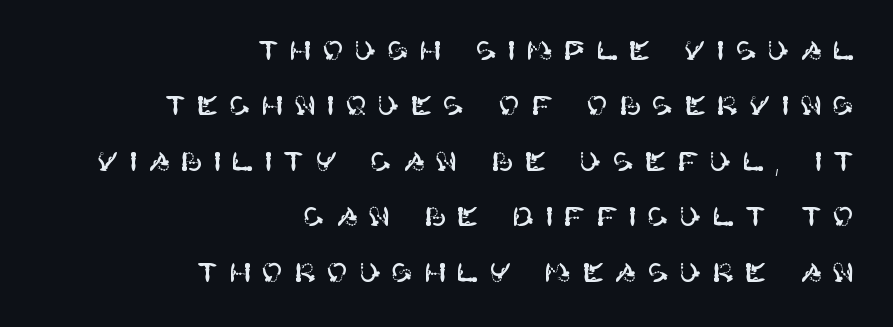
Q: Is the text italic (slanted)? A: No, it is upright.
Q: Is the text underlined? A: No.
Q: How is the paragraph aligned? A: Right-aligned.
Q: Is the spacing between letters normal or unusually wide? A: Unusually wide.
Q: Is the spacing between lines tight, normal or loose? A: Loose.
